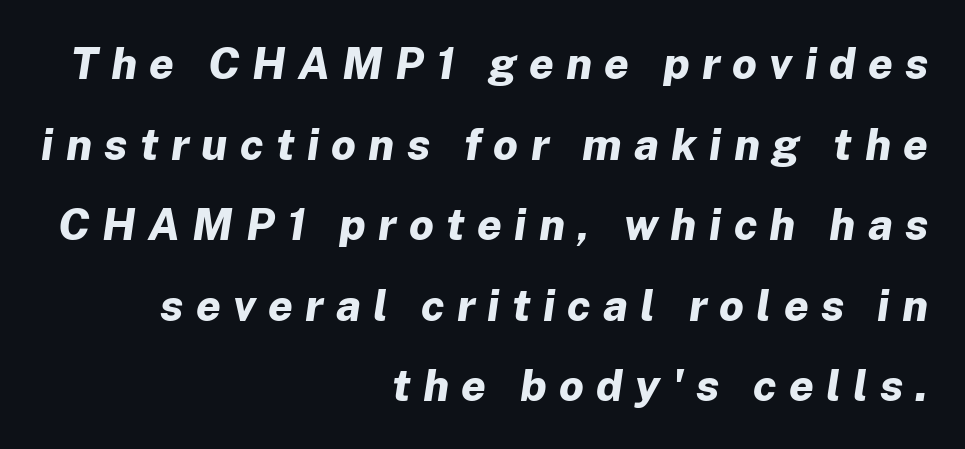
{"italic": "yes", "lean": "right", "slant_degrees": 8, "bold": "yes", "weight": "bold", "width": "normal", "stroke_contrast": "low", "x_height": "medium", "monospaced": "no", "underline": "no", "align": "right", "line_spacing_ratio": 1.83, "letter_spacing": "wide", "letter_spacing_em": 0.28, "glyph_px": 44}
